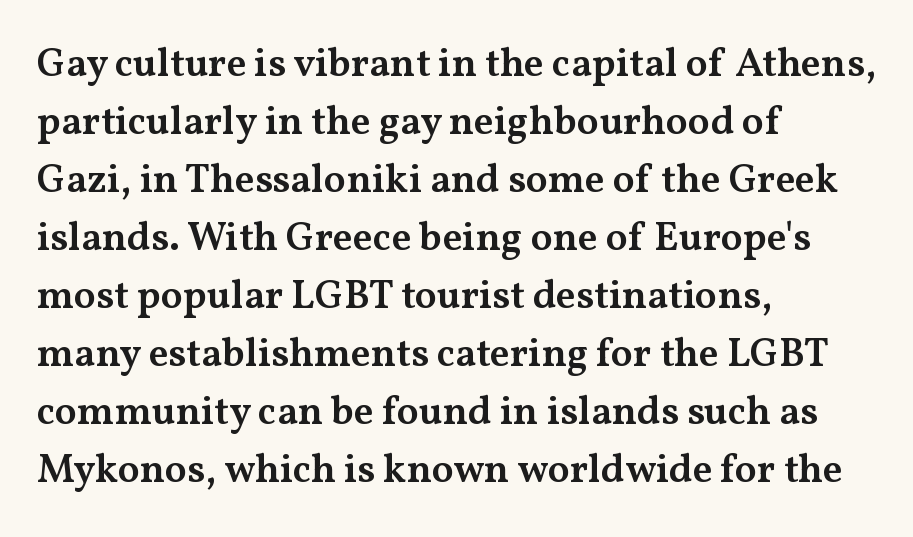
In terms of letterspacing, this is plain default setting. Varying glyph widths throughout — classic text-font behaviour. The space directly below the letters is spotless. Quick note: interline space is typical. The letters stand straight up with perfectly vertical stems.
